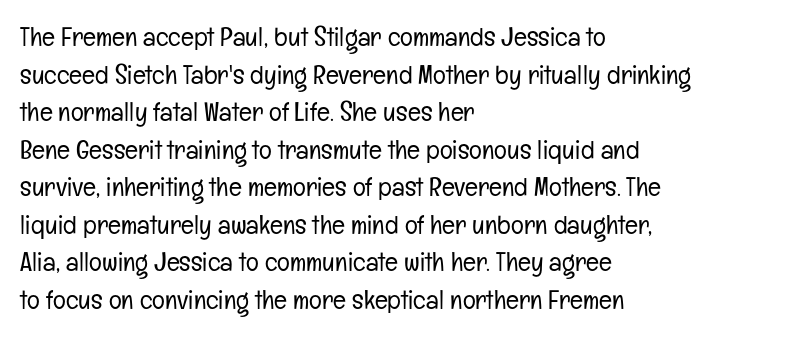
Q: Is the text bold? A: No.
Q: Is the text italic (slanted)? A: No, it is upright.
Q: Is the text underlined? A: No.
Q: How is the paragraph aligned? A: Left-aligned.
Q: Is the spacing between letters normal or unusually wide? A: Normal.
Q: Is the spacing between lines tight, normal or loose? A: Normal.
